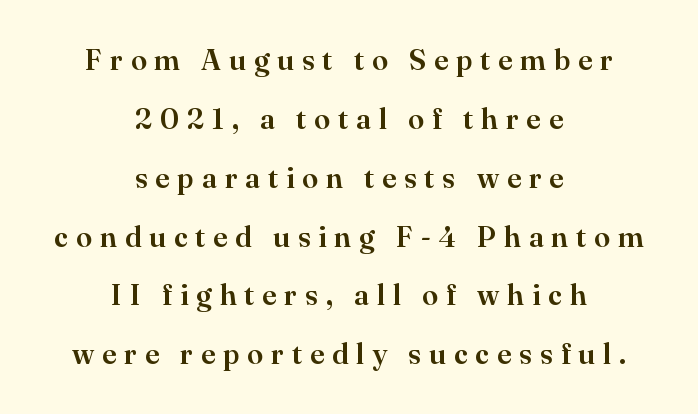
The lettering holds an erect, upright posture throughout. The typesetter chose a symmetrical, centered arrangement here. Unmarked baselines from the first word to the last. What kind of face is this? One with serifs. Characters follow at a spacing far wider than the type designer built in.
